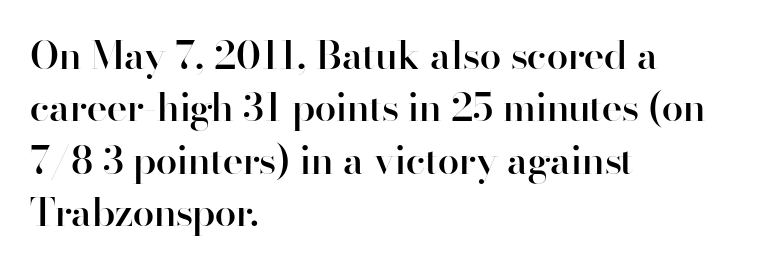
The image shows 39 px semibold sans-serif type, upright; set left-aligned, normal line spacing (1.34x), normal letter spacing, not underlined; high stroke contrast and a small x-height.
